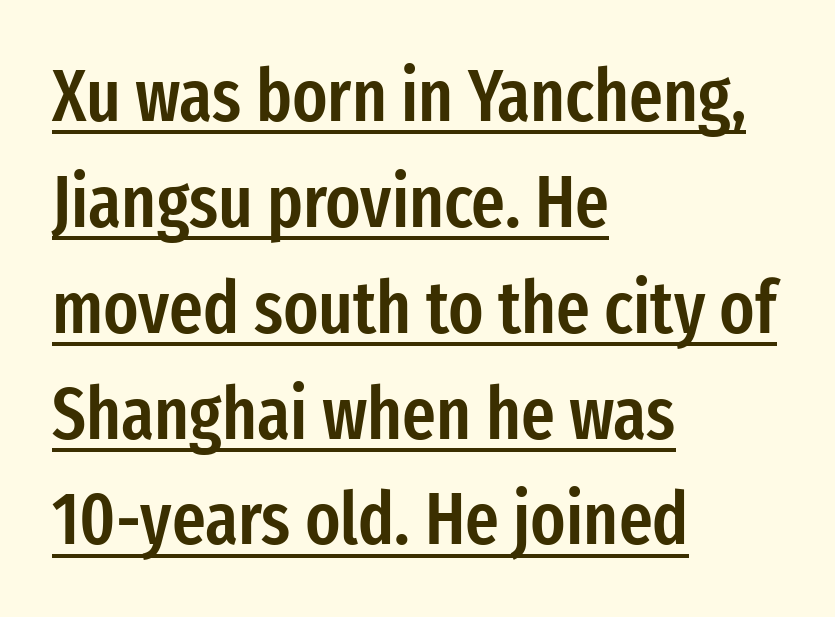
The image shows 73 px semibold, condensed sans-serif type, upright; set left-aligned, normal line spacing (1.45x), normal letter spacing, underlined; low stroke contrast and a medium x-height.
